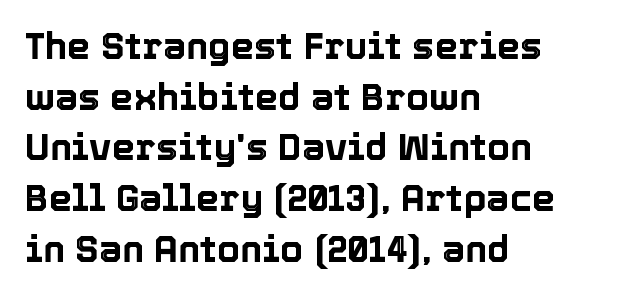
Only glyphs here, with clear space below each row. The typography opts for an upright posture over an oblique one. This sample keeps an unexceptional amount of space between lines. Nobody touched the tracking dial on this one. This sample has the flowing, uneven cadence of proportional lettering. Does the copy run flush right? No — it runs flush left.
